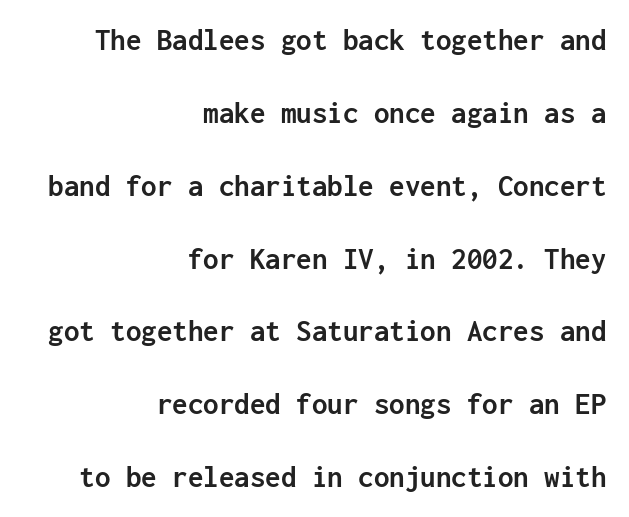
{"serif": "no", "italic": "no", "bold": "yes", "weight": "semibold", "width": "normal", "stroke_contrast": "low", "x_height": "medium", "monospaced": "yes", "underline": "no", "align": "right", "line_spacing": "loose", "line_spacing_ratio": 2.35, "letter_spacing": "normal", "letter_spacing_em": 0.0, "glyph_px": 31}
